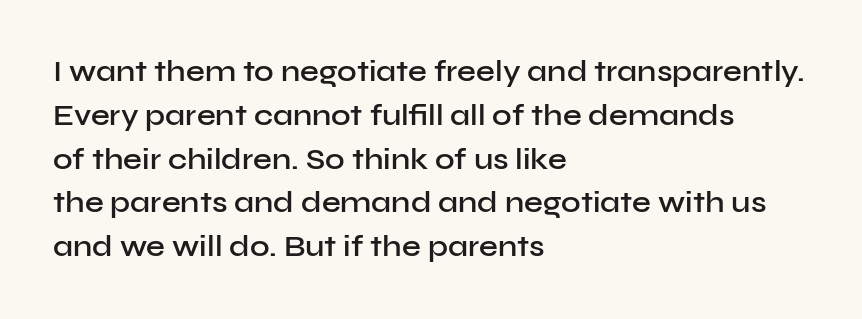
These words are printed semibold, heavier than regular yet not bold. Font category for this specimen: sans-serif. You could call the tracking neutral — neither tight nor loose. Rendered with straight, roman letterforms. Layout note: lines flush left.
